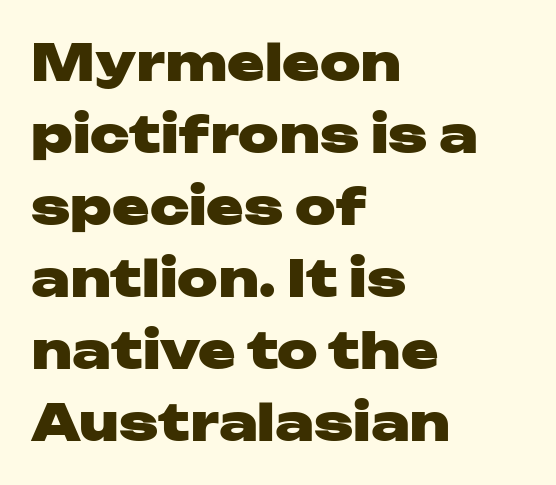
Honestly, there is no underline to notice here at all. Is the type bold? Yes — the strokes are clearly thick and heavy. The type sits square on the baseline with zero lean. Spacing between characters is what you'd get straight out of the box. Horizontal alignment here is leftward, the default for most running prose.
